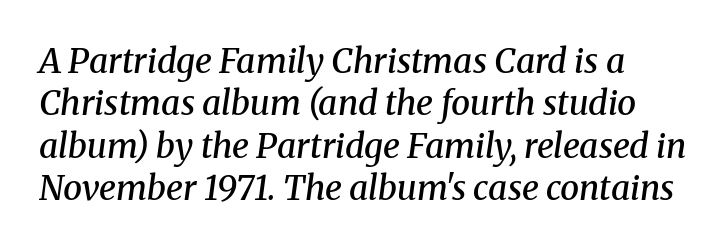
{"serif": "yes", "italic": "yes", "lean": "right", "slant_degrees": 8, "bold": "semi", "weight": "semibold", "width": "normal", "stroke_contrast": "medium", "x_height": "medium", "monospaced": "no", "underline": "no", "line_spacing": "normal", "line_spacing_ratio": 1.25, "letter_spacing": "normal", "letter_spacing_em": 0.0, "glyph_px": 34}
